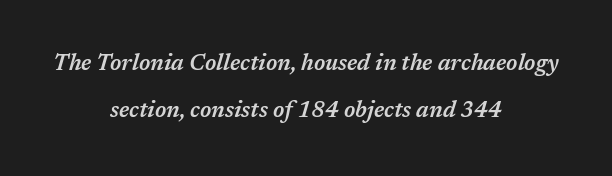
{"italic": "yes", "lean": "right", "slant_degrees": 17, "bold": "semi", "underline": "no", "align": "center", "line_spacing": "loose", "line_spacing_ratio": 2.13, "letter_spacing": "normal", "letter_spacing_em": 0.0, "glyph_px": 22}
